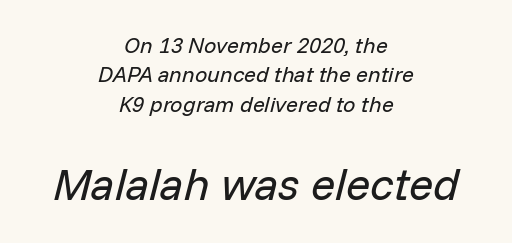
Q: Is the text bold? A: No.
Q: Is the text italic (slanted)? A: Yes, it leans right by about 14 degrees.
Q: Is the text underlined? A: No.
Q: How is the paragraph aligned? A: Centered.
Q: Is the spacing between letters normal or unusually wide? A: Normal.
Q: Is the spacing between lines tight, normal or loose? A: Normal.
Q: Which block of text is set in a larger size, the first (top) or the second (bottom)? A: The second (bottom) one.
Q: Width (condensed, normal, or wide)? A: Normal.
Q: Stroke contrast? A: Low.
Q: x-height? A: Medium.
Q: Monospaced? A: No.
